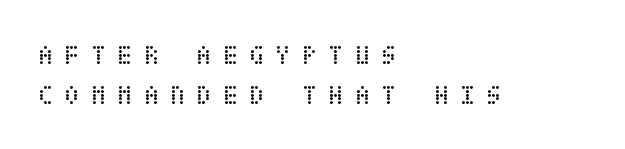
The strokes are not fattened; the text isn't bold. The typesetter chose a ragged-right arrangement here. A typesetter would mark this as roman, not italic. This block has exactly the height ordinary leading produces.
